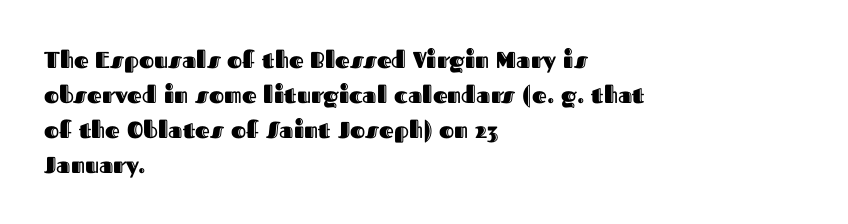
The image shows 23 px text type, upright; set left-aligned, normal line spacing (1.52x), normal letter spacing, not underlined.
